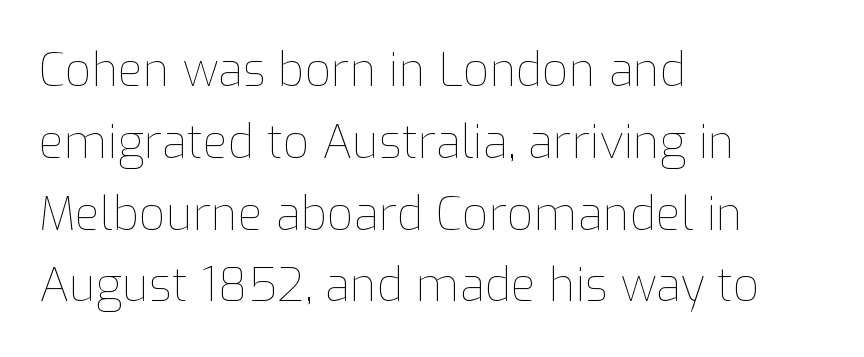
{"italic": "no", "bold": "no", "weight": "thin", "width": "normal", "stroke_contrast": "low", "x_height": "medium", "monospaced": "no", "underline": "no", "align": "left", "line_spacing": "normal", "line_spacing_ratio": 1.56, "letter_spacing": "normal", "letter_spacing_em": 0.0, "glyph_px": 46}
